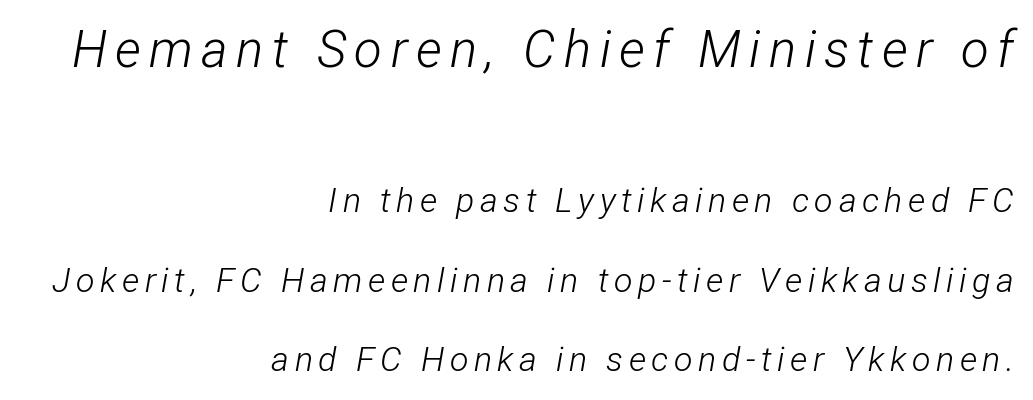
The image shows 51 px light, condensed type, italic (leaning right); set right-aligned, loose line spacing (2.35x), not underlined; the first (top) block is 1.5x larger; low stroke contrast and a medium x-height.
